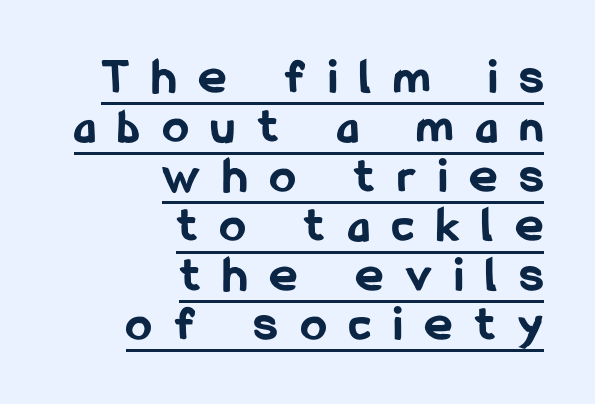
Leading is clearly below the norm, producing a dense column. The rendering uses the underline text-decoration. The rendering inserts visible extra space after every character. Looks like regular typesetting: each glyph gets only the width it needs.
